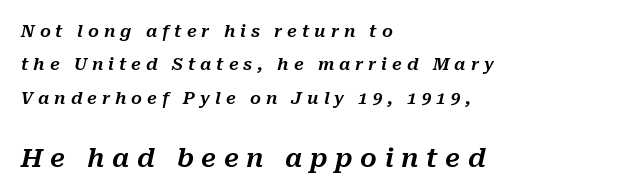
The image shows 26 px text type, italic (leaning right); set left-aligned, loose line spacing (1.96x), unusually wide letter spacing (+0.29 em), not underlined; the second (bottom) block is 1.53x larger.
